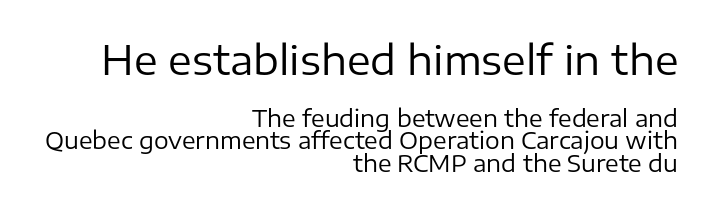
You get the large type first, then a drop to smaller type. This sample trades vertical openness for compactness between lines. Type style note: lacks serifs. The rendering uses natural spacing where letterforms have individual widths. Letters have the restrained weight of plain body copy at most.
